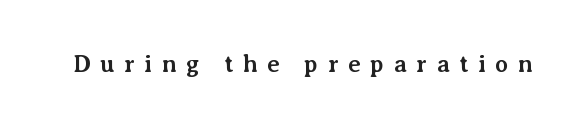
Q: Is the text bold? A: Yes.
Q: Is the text italic (slanted)? A: No, it is upright.
Q: Is the text underlined? A: No.
Q: Is the spacing between letters normal or unusually wide? A: Unusually wide.
